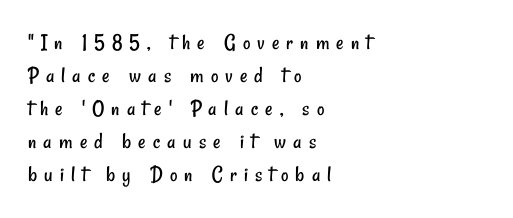
Q: Is the text bold? A: No.
Q: Is the text underlined? A: No.
Q: How is the paragraph aligned? A: Left-aligned.
Q: Is the spacing between letters normal or unusually wide? A: Unusually wide.
Q: Is the spacing between lines tight, normal or loose? A: Normal.
